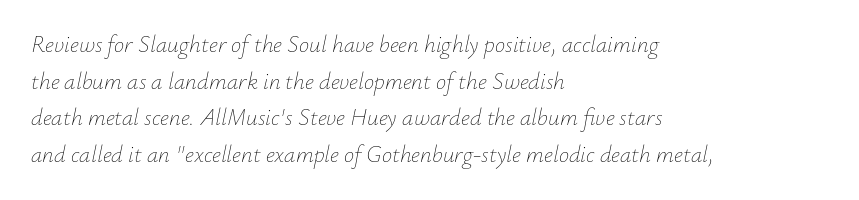
The image shows 23 px text type, italic (leaning right); set left-aligned, normal line spacing (1.59x), normal letter spacing, not underlined.
